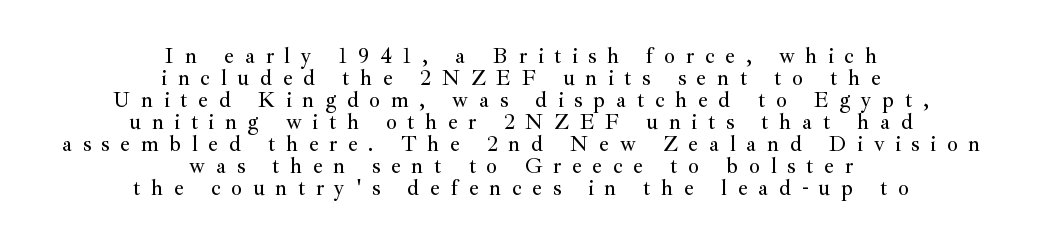
{"italic": "no", "underline": "no", "align": "center", "line_spacing": "tight", "line_spacing_ratio": 1.0, "letter_spacing": "wide", "letter_spacing_em": 0.48, "glyph_px": 22}
